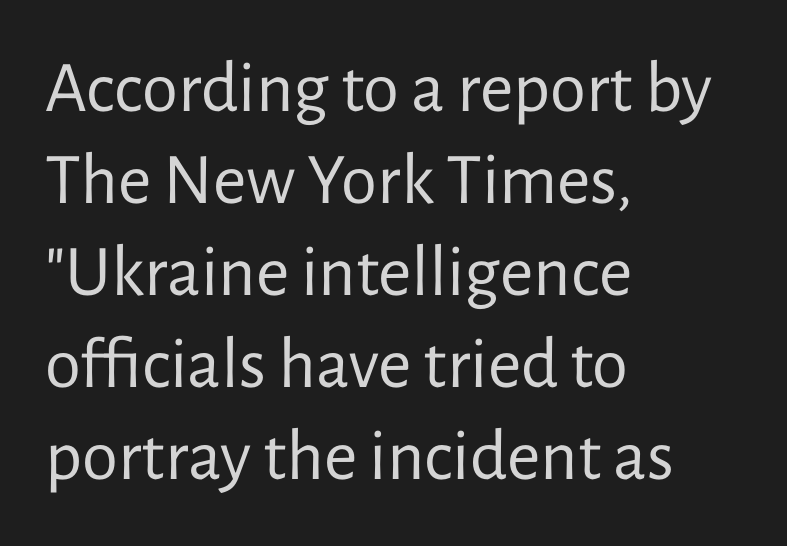
The image shows 73 px regular-weight sans-serif type, upright; set left-aligned, normal line spacing (1.26x), normal letter spacing, not underlined; low stroke contrast and a medium x-height.
